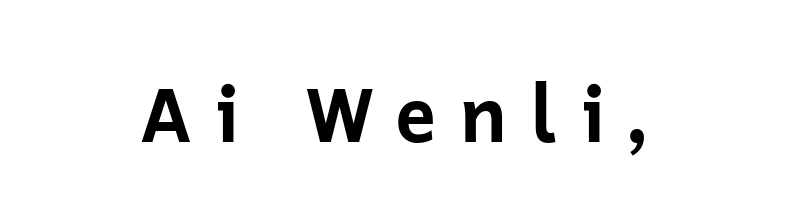
{"serif": "no", "italic": "no", "bold": "yes", "weight": "bold", "width": "normal", "stroke_contrast": "low", "x_height": "medium", "monospaced": "no", "underline": "no", "align": "center", "letter_spacing": "wide", "letter_spacing_em": 0.27, "glyph_px": 77}
